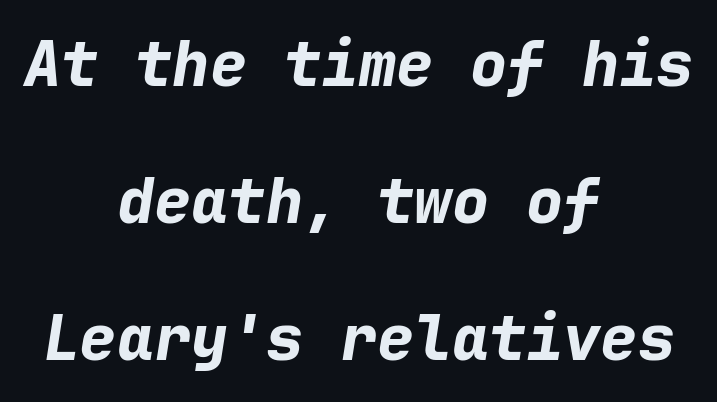
In terms of leading, this rendering errs on the spacious side. This sample has the even, mechanical cadence of fixed-width lettering. Italic? Definitely — the glyphs are oblique. Clear beneath every line of the passage. Here the glyphs are tracked normally, forming tight word shapes.
